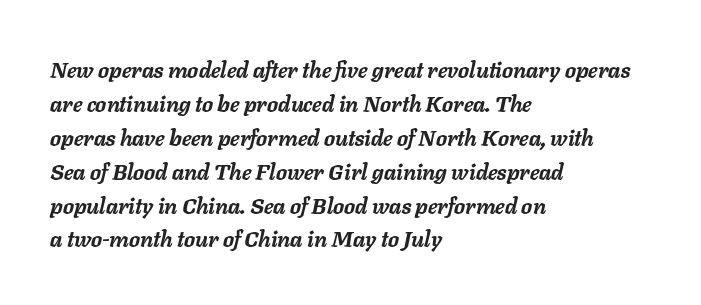
Q: Is the text bold? A: Yes.
Q: Is the text italic (slanted)? A: Yes, it leans right by about 11 degrees.
Q: Is the text underlined? A: No.
Q: How is the paragraph aligned? A: Left-aligned.
Q: Is the spacing between letters normal or unusually wide? A: Normal.
Q: Is the spacing between lines tight, normal or loose? A: Normal.
